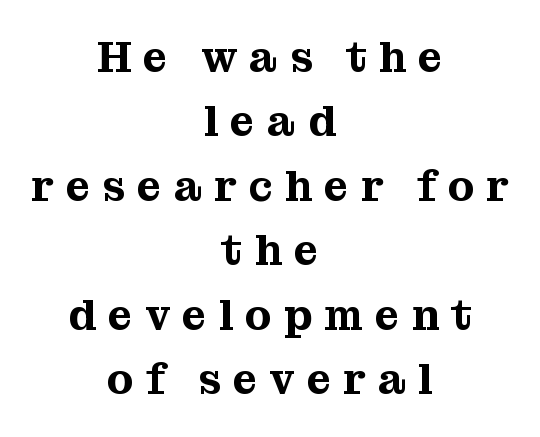
The image shows 43 px serif type, upright; set centered, normal line spacing (1.5x), unusually wide letter spacing (+0.28 em), not underlined; medium stroke contrast and a medium x-height.
